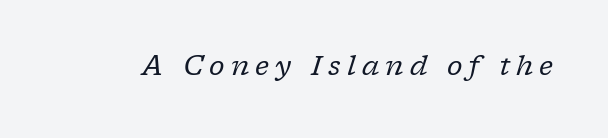
Characters are canted at an angle relative to the baseline's perpendicular. Summary of weight: not heavy and not bold. Descenders hang freely into open space. What stands out about the letter spacing? Its width — letters are far apart.
